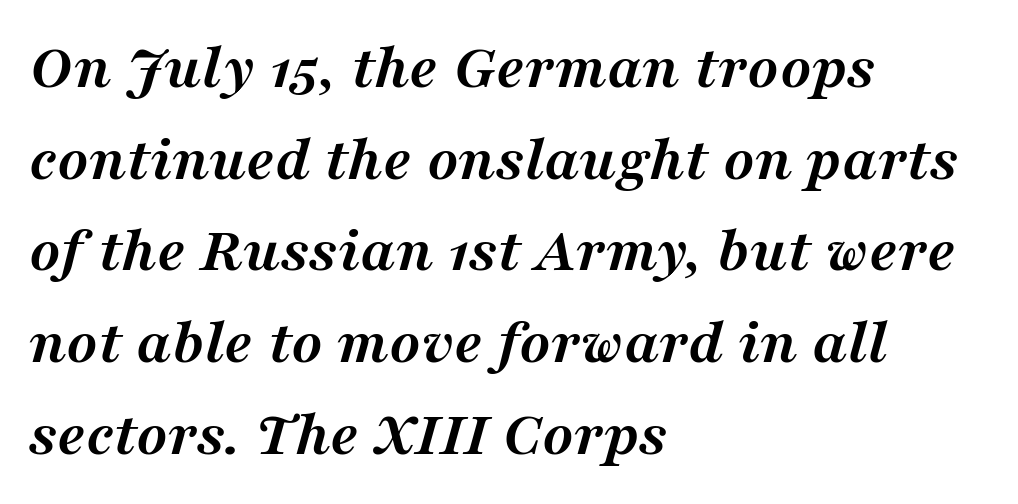
Q: Is the text bold? A: Yes.
Q: Is the text italic (slanted)? A: Yes, it leans right by about 16 degrees.
Q: Is the typeface a serif or a sans-serif typeface? A: Serif.
Q: Is the text underlined? A: No.
Q: How is the paragraph aligned? A: Left-aligned.
Q: Is the spacing between letters normal or unusually wide? A: Normal.
Q: Is the spacing between lines tight, normal or loose? A: Normal.
Q: Width (condensed, normal, or wide)? A: Normal.
Q: Stroke contrast? A: Medium.
Q: x-height? A: Medium.
Q: Monospaced? A: No.
